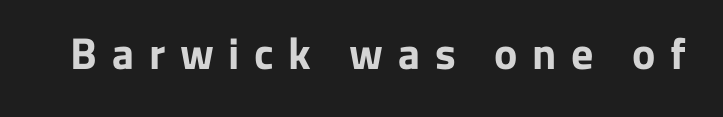
Q: Is the text bold? A: Yes.
Q: Is the text italic (slanted)? A: No, it is upright.
Q: Is the typeface a serif or a sans-serif typeface? A: Sans-serif.
Q: Is the text underlined? A: No.
Q: Is the spacing between letters normal or unusually wide? A: Unusually wide.
Q: Width (condensed, normal, or wide)? A: Normal.
Q: Stroke contrast? A: Low.
Q: x-height? A: Medium.
Q: Monospaced? A: No.
